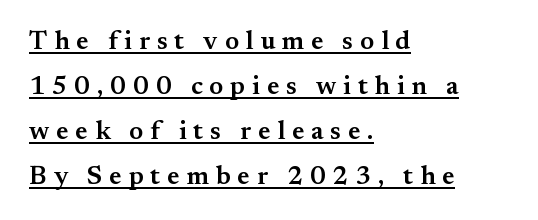
The horizontal fit of the characters is loose and conspicuously gappy. Horizontally, the lines are justified to the leading edge only. Rendered with straight, roman letterforms. Somebody hit Ctrl+U on this one — the words are underlined. Bold? Not quite — semibold, heavier than regular but stopping short.
